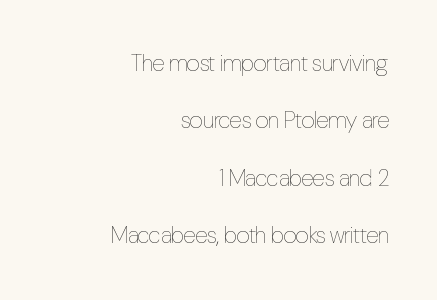
The lines are quadded right. This is roman type, the default non-slanted kind. The area under the type is left untouched. Here the glyphs are tracked normally, forming tight word shapes.
